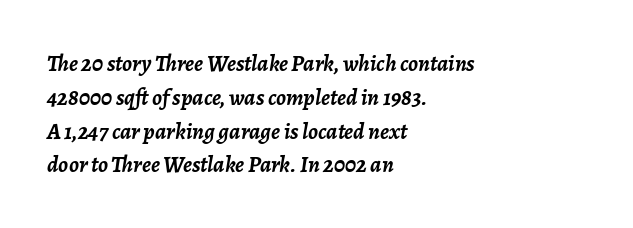
The image shows 23 px bold type, italic (leaning right); set left-aligned, normal line spacing (1.47x), normal letter spacing, not underlined.
